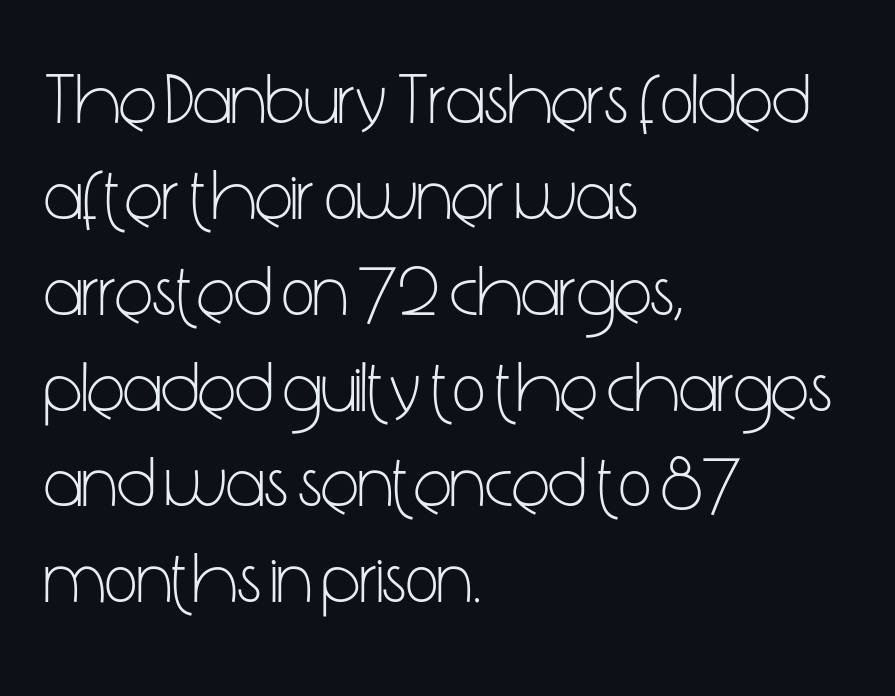
This sample keeps an unexceptional amount of space between lines. Is there any slant? The stems are plumb. Each line starts at the same left margin while the right side varies. Nothing sits at the stroke ends, so this counts as sans-serif. The passage shown is typed in a proportional face where columns would drift. Letter spacing: default.
